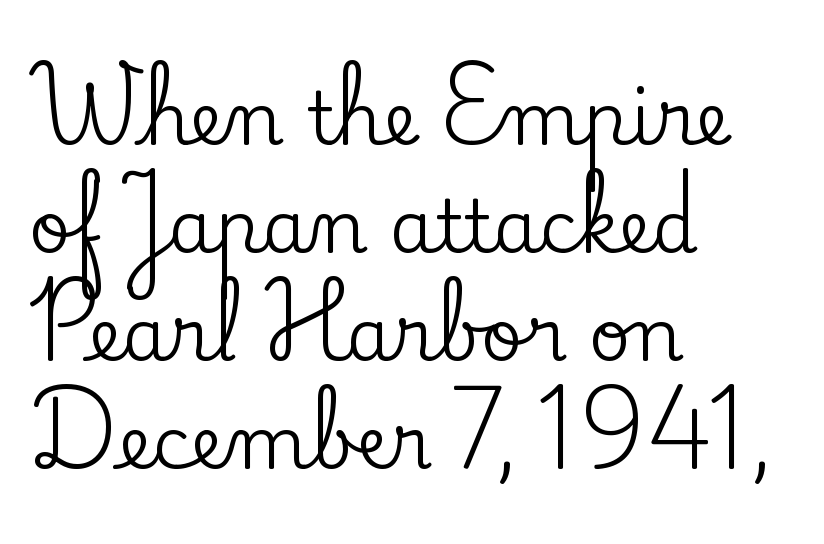
{"serif": "yes", "italic": "no", "width": "normal", "stroke_contrast": "low", "x_height": "small", "monospaced": "no", "underline": "no", "align": "left", "line_spacing": "normal", "line_spacing_ratio": 1.48, "letter_spacing": "normal", "letter_spacing_em": 0.0, "glyph_px": 73}
